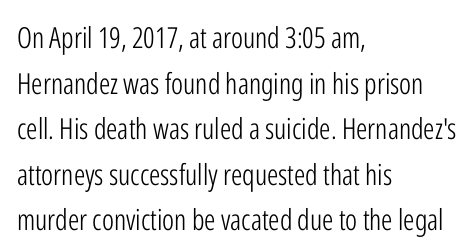
Q: Is the text bold? A: No.
Q: Is the text italic (slanted)? A: No, it is upright.
Q: Is the typeface a serif or a sans-serif typeface? A: Sans-serif.
Q: Is the text underlined? A: No.
Q: How is the paragraph aligned? A: Left-aligned.
Q: Is the spacing between letters normal or unusually wide? A: Normal.
Q: Is the spacing between lines tight, normal or loose? A: Normal.
Q: Width (condensed, normal, or wide)? A: Condensed.
Q: Stroke contrast? A: Low.
Q: x-height? A: Medium.
Q: Monospaced? A: No.
